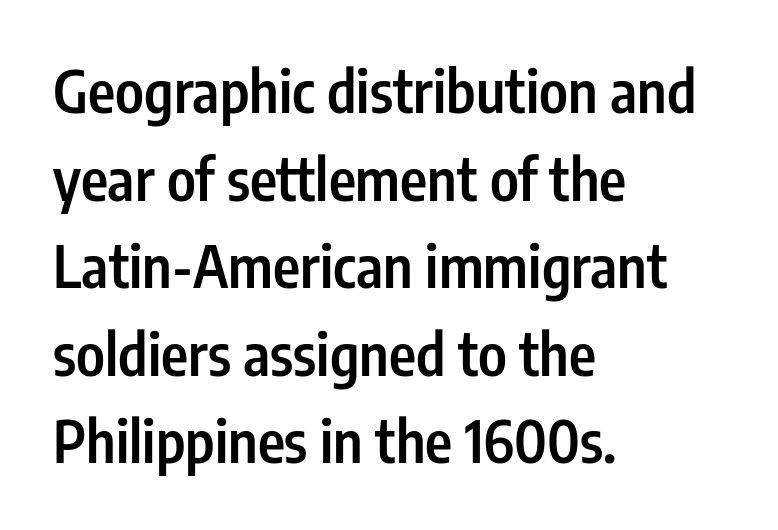
The image shows 58 px semibold, condensed sans-serif type, upright; set left-aligned, normal line spacing (1.51x), normal letter spacing, not underlined; low stroke contrast and a medium x-height.
